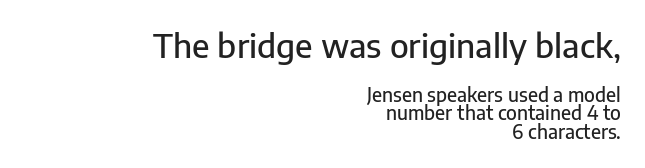
Q: Is the text italic (slanted)? A: No, it is upright.
Q: Is the typeface a serif or a sans-serif typeface? A: Sans-serif.
Q: Is the text underlined? A: No.
Q: How is the paragraph aligned? A: Right-aligned.
Q: Is the spacing between letters normal or unusually wide? A: Normal.
Q: Is the spacing between lines tight, normal or loose? A: Tight.
Q: Which block of text is set in a larger size, the first (top) or the second (bottom)? A: The first (top) one.
Q: Width (condensed, normal, or wide)? A: Normal.
Q: Stroke contrast? A: Low.
Q: x-height? A: Medium.
Q: Monospaced? A: No.
